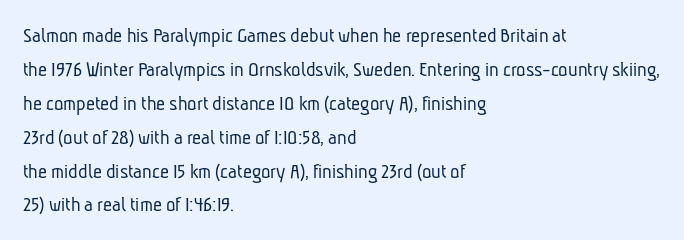
The image shows 22 px text type; set left-aligned, normal line spacing (1.54x), normal letter spacing, not underlined.
